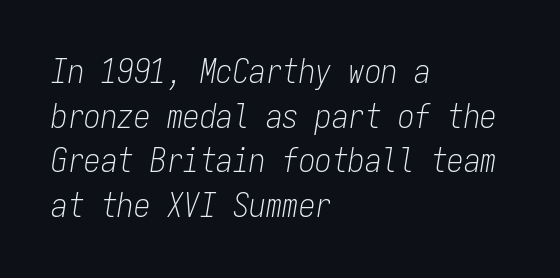
{"italic": "yes", "lean": "right", "slant_degrees": 9, "bold": "no", "weight": "light", "width": "condensed", "stroke_contrast": "low", "x_height": "medium", "monospaced": "yes", "underline": "no", "align": "left", "line_spacing": "normal", "line_spacing_ratio": 1.35, "letter_spacing": "normal", "letter_spacing_em": 0.0, "glyph_px": 33}
